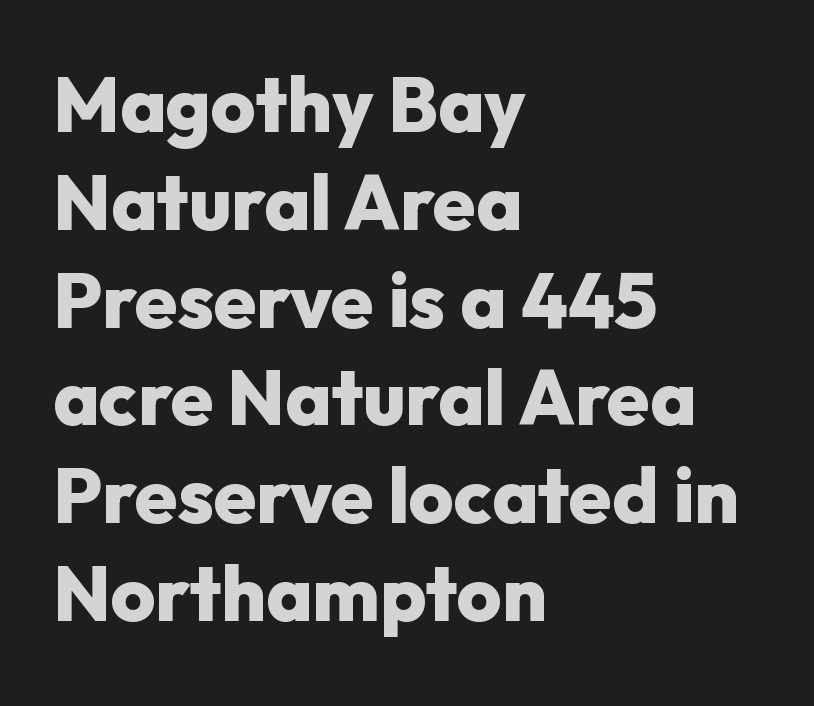
The image shows 77 px heavy sans-serif type, upright; set left-aligned, normal line spacing (1.27x), normal letter spacing, not underlined; low stroke contrast and a medium x-height.
